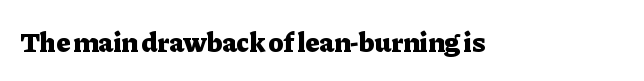
Q: Is the text bold? A: Yes.
Q: Is the text italic (slanted)? A: No, it is upright.
Q: Is the typeface a serif or a sans-serif typeface? A: Serif.
Q: Is the text underlined? A: No.
Q: Is the spacing between letters normal or unusually wide? A: Normal.
Q: Width (condensed, normal, or wide)? A: Normal.
Q: Stroke contrast? A: Low.
Q: x-height? A: Medium.
Q: Monospaced? A: No.
